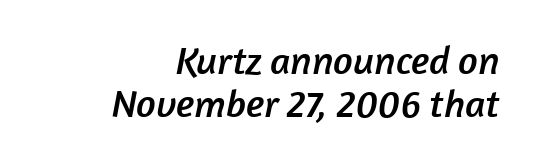
{"serif": "no", "width": "normal", "stroke_contrast": "low", "x_height": "medium", "monospaced": "no", "underline": "no", "align": "right", "line_spacing": "tight", "line_spacing_ratio": 1.09, "letter_spacing": "normal", "letter_spacing_em": 0.0, "glyph_px": 39}
